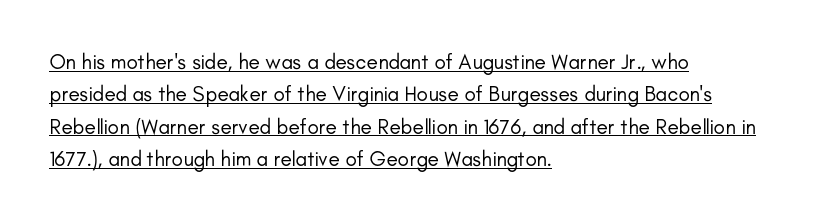
Q: Is the text bold? A: No.
Q: Is the text italic (slanted)? A: No, it is upright.
Q: Is the text underlined? A: Yes.
Q: How is the paragraph aligned? A: Left-aligned.
Q: Is the spacing between letters normal or unusually wide? A: Normal.
Q: Is the spacing between lines tight, normal or loose? A: Normal.
